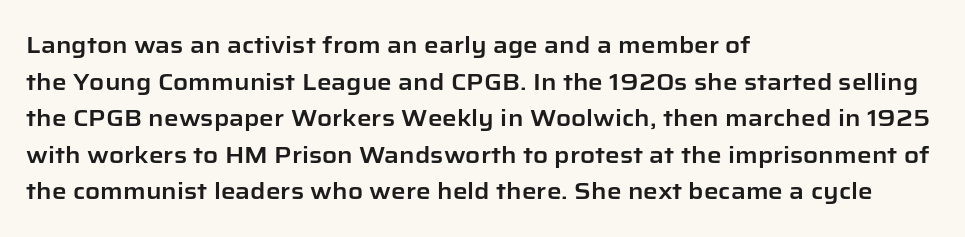
{"italic": "no", "underline": "no", "align": "left", "line_spacing": "normal", "line_spacing_ratio": 1.59, "letter_spacing": "normal", "letter_spacing_em": 0.0, "glyph_px": 23}
